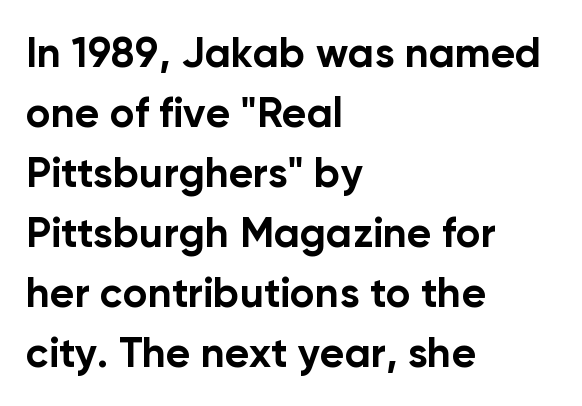
The image shows 42 px bold sans-serif type, upright; set left-aligned, normal line spacing (1.43x), normal letter spacing, not underlined; low stroke contrast and a medium x-height.
